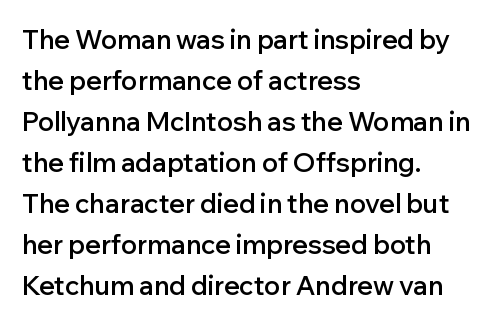
{"italic": "no", "bold": "semi", "underline": "no", "align": "left", "line_spacing": "normal", "line_spacing_ratio": 1.58, "letter_spacing": "normal", "letter_spacing_em": 0.0, "glyph_px": 26}
